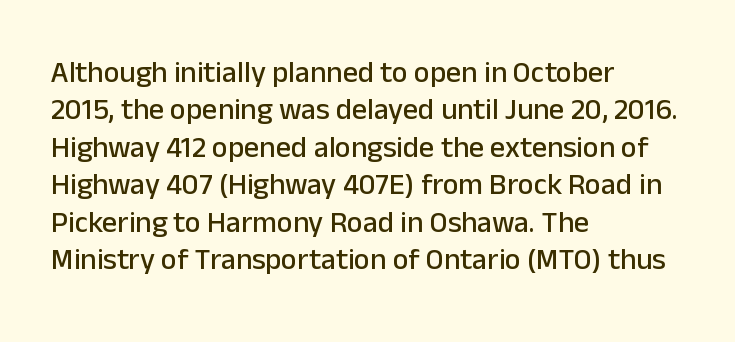
Q: Is the text italic (slanted)? A: No, it is upright.
Q: Is the typeface a serif or a sans-serif typeface? A: Sans-serif.
Q: Is the text underlined? A: No.
Q: How is the paragraph aligned? A: Left-aligned.
Q: Is the spacing between letters normal or unusually wide? A: Normal.
Q: Is the spacing between lines tight, normal or loose? A: Normal.
Q: Width (condensed, normal, or wide)? A: Normal.
Q: Stroke contrast? A: Low.
Q: x-height? A: Medium.
Q: Monospaced? A: No.
